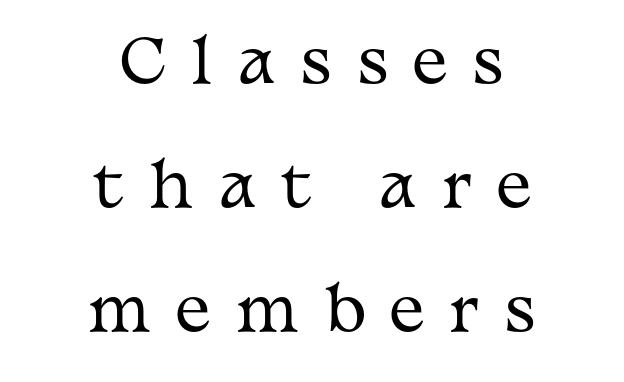
Q: Is the text bold? A: No.
Q: Is the text italic (slanted)? A: No, it is upright.
Q: Is the typeface a serif or a sans-serif typeface? A: Serif.
Q: Is the text underlined? A: No.
Q: How is the paragraph aligned? A: Centered.
Q: Is the spacing between letters normal or unusually wide? A: Unusually wide.
Q: Is the spacing between lines tight, normal or loose? A: Loose.
Q: Width (condensed, normal, or wide)? A: Wide.
Q: Stroke contrast? A: Medium.
Q: x-height? A: Medium.
Q: Monospaced? A: No.
